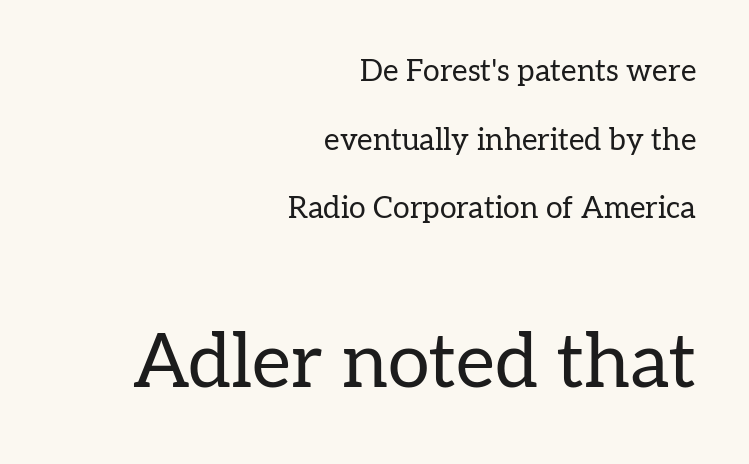
Think standard paragraph weight, or any step lighter than that. Baseline-to-baseline distance is far greater than the letter height. Think of a printed novel: that variable character pitch is what you see here. This rendering employs a face with finishing strokes, i.e., a serif.
